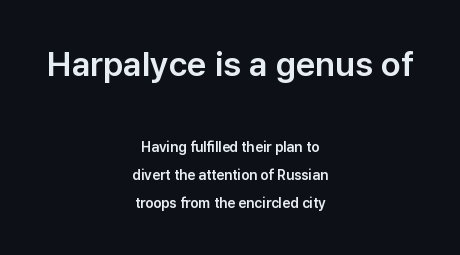
Q: Is the text italic (slanted)? A: No, it is upright.
Q: Is the typeface a serif or a sans-serif typeface? A: Sans-serif.
Q: Is the text underlined? A: No.
Q: How is the paragraph aligned? A: Centered.
Q: Is the spacing between letters normal or unusually wide? A: Normal.
Q: Is the spacing between lines tight, normal or loose? A: Loose.
Q: Which block of text is set in a larger size, the first (top) or the second (bottom)? A: The first (top) one.
Q: Width (condensed, normal, or wide)? A: Normal.
Q: Stroke contrast? A: Low.
Q: x-height? A: Medium.
Q: Monospaced? A: No.
